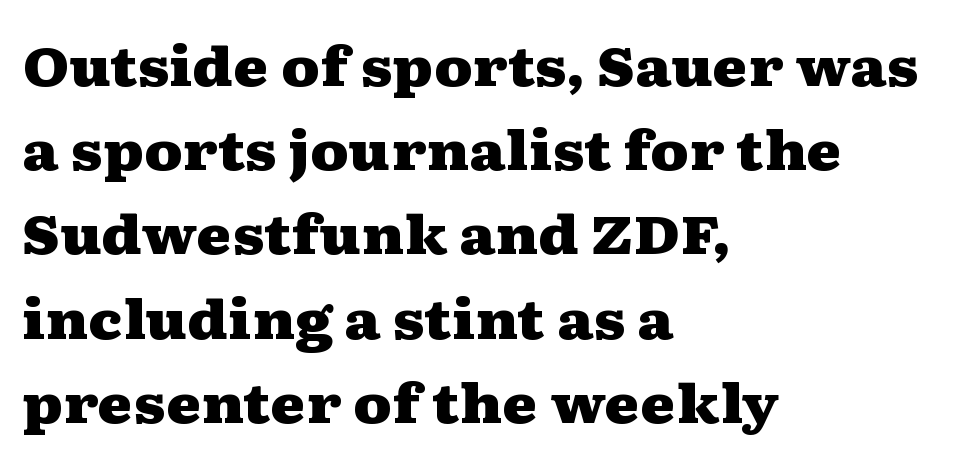
{"serif": "yes", "italic": "no", "bold": "yes", "weight": "heavy", "width": "wide", "stroke_contrast": "medium", "x_height": "medium", "monospaced": "no", "underline": "no", "align": "left", "line_spacing": "normal", "line_spacing_ratio": 1.56, "letter_spacing": "normal", "letter_spacing_em": 0.0, "glyph_px": 54}
